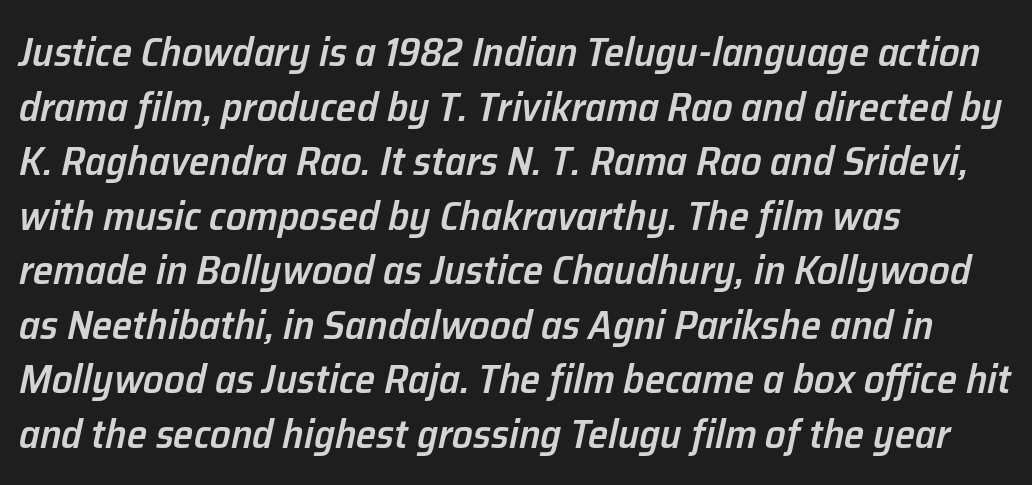
{"italic": "yes", "lean": "right", "slant_degrees": 12, "bold": "semi", "weight": "semibold", "width": "normal", "stroke_contrast": "low", "x_height": "medium", "monospaced": "no", "underline": "no", "align": "left", "line_spacing": "normal", "line_spacing_ratio": 1.33, "letter_spacing": "normal", "letter_spacing_em": 0.0, "glyph_px": 41}
